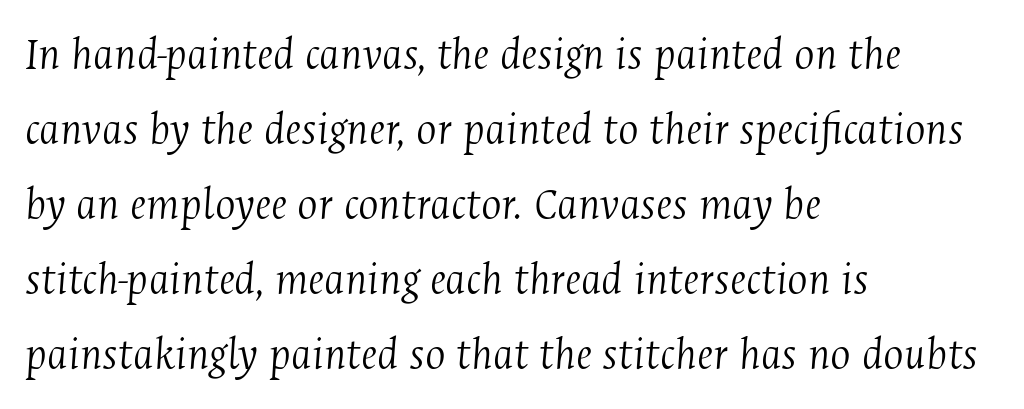
Q: Is the text bold? A: No.
Q: Is the text italic (slanted)? A: Yes, it leans right by about 4 degrees.
Q: Is the typeface a serif or a sans-serif typeface? A: Serif.
Q: Is the text underlined? A: No.
Q: How is the paragraph aligned? A: Left-aligned.
Q: Is the spacing between letters normal or unusually wide? A: Normal.
Q: Is the spacing between lines tight, normal or loose? A: Normal.
Q: Width (condensed, normal, or wide)? A: Condensed.
Q: Stroke contrast? A: Medium.
Q: x-height? A: Medium.
Q: Monospaced? A: No.
